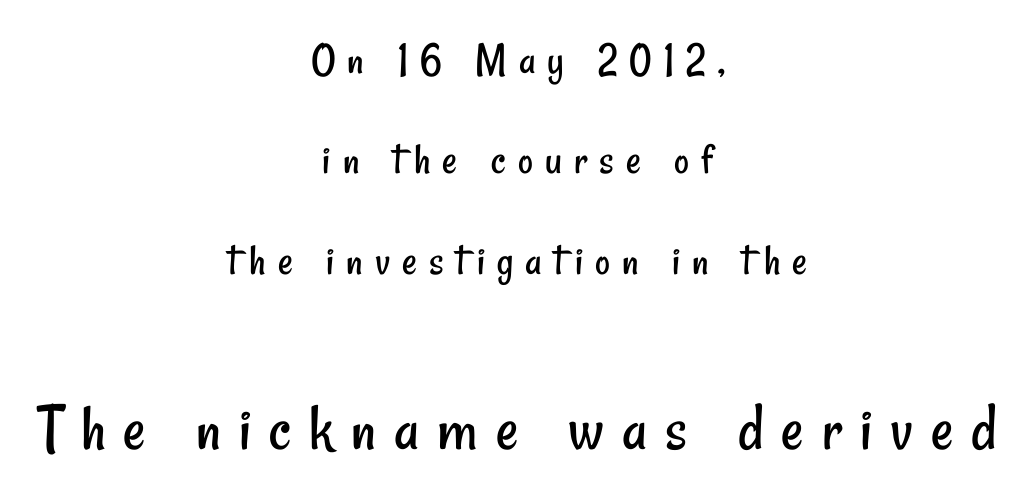
Looks like regular typesetting: each glyph gets only the width it needs. The baseline area is clear. Whoever set this chose breathing room over compactness in the vertical rhythm. Which margin do the lines hug? Neither — every line sits in the middle. Each word looks stretched out because of the extra space between its letters. Serif or sans? Sans — the stroke terminals are bare.
